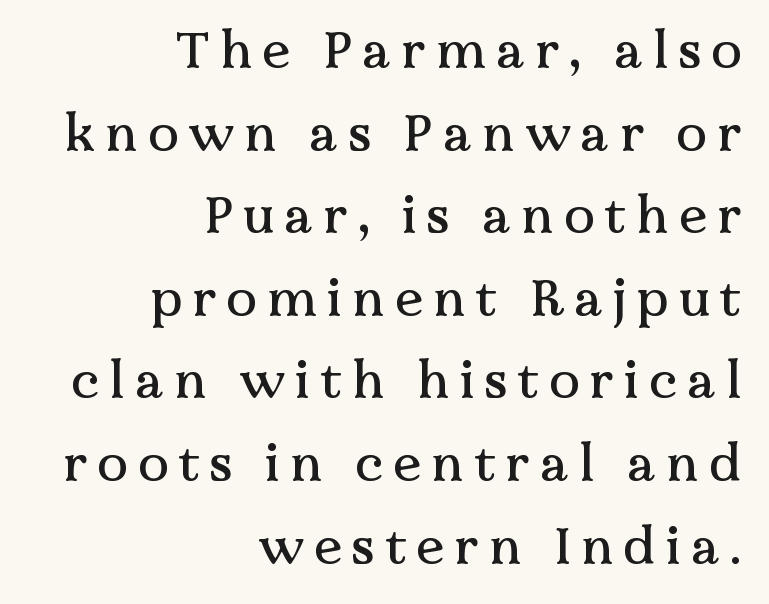
Old-style or modern, the face here clearly has serifs. Do the letters lean? They stand straight. Between one letter and the next there's a generous, obvious gap. Short and long lines alike share a common ending point at right. Rule under the text: the space is simply empty. The rendering uses a moderate line-height, typical for paragraphs.
